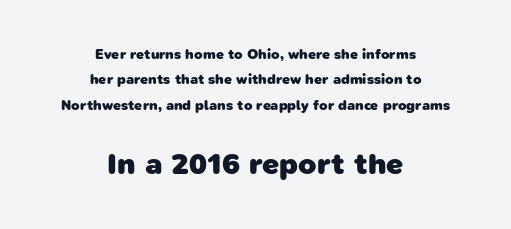
The image shows 30 px heavy sans-serif type; set centered, line spacing 1.82x, normal letter spacing, not underlined; the second (bottom) block is 2.14x larger; low stroke contrast and a medium x-height.
